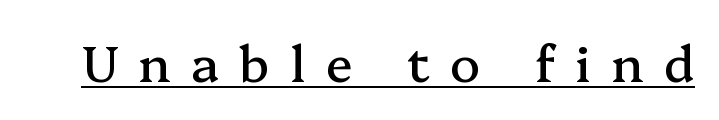
The image shows 50 px serif type, upright; set unusually wide letter spacing (+0.41 em), underlined; medium stroke contrast and a medium x-height.
